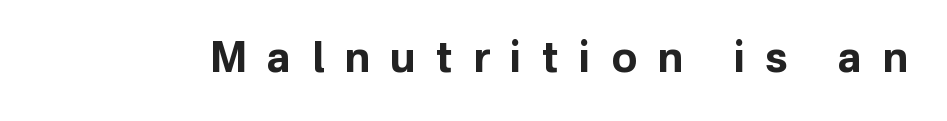
Q: Is the text bold? A: Yes.
Q: Is the text italic (slanted)? A: No, it is upright.
Q: Is the typeface a serif or a sans-serif typeface? A: Sans-serif.
Q: Is the text underlined? A: No.
Q: Is the spacing between letters normal or unusually wide? A: Unusually wide.
Q: Width (condensed, normal, or wide)? A: Normal.
Q: Stroke contrast? A: Low.
Q: x-height? A: Medium.
Q: Monospaced? A: No.
